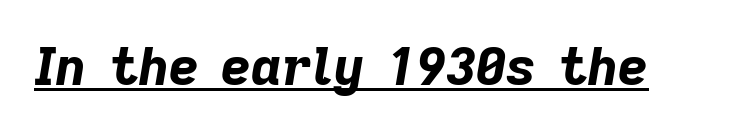
Is there an underline? Yes — a line sits under the letters. The letters are bold, with thick, heavy strokes. Is this a fixed-width face? No — the glyphs have proportional, varying widths. The whole block is typeset with a tilt. This rendering leaves character spacing at its baseline value.
